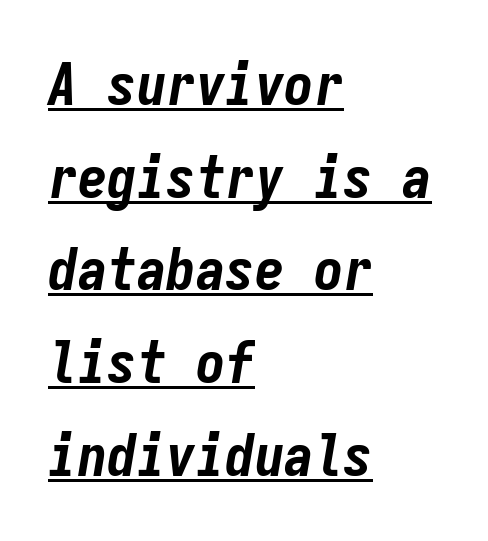
The image shows 59 px bold, condensed type, italic (leaning right), monospaced; set left-aligned, normal line spacing (1.57x), normal letter spacing, underlined; low stroke contrast and a medium x-height.
